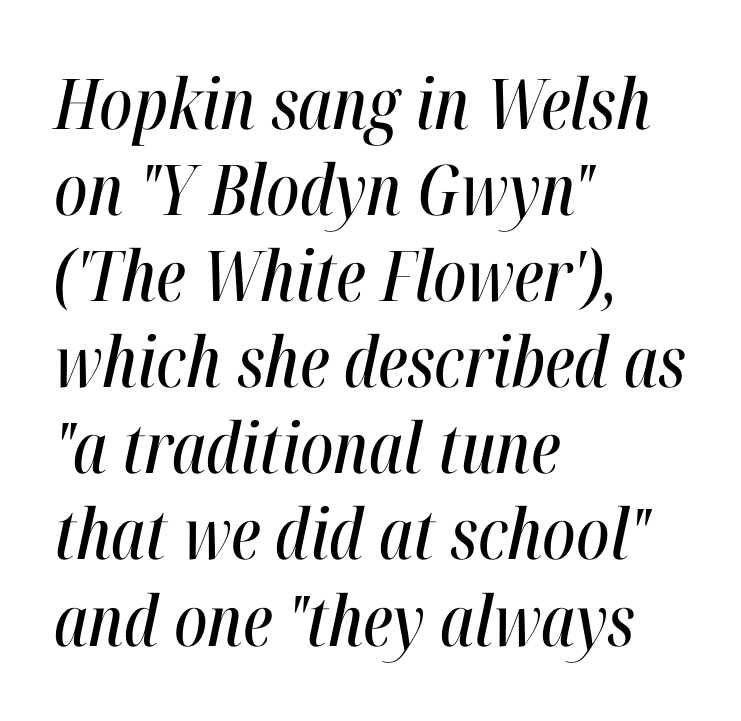
{"italic": "yes", "lean": "right", "slant_degrees": 12, "width": "condensed", "stroke_contrast": "high", "x_height": "medium", "monospaced": "no", "underline": "no", "align": "left", "line_spacing_ratio": 1.23, "letter_spacing": "normal", "letter_spacing_em": 0.0, "glyph_px": 70}
